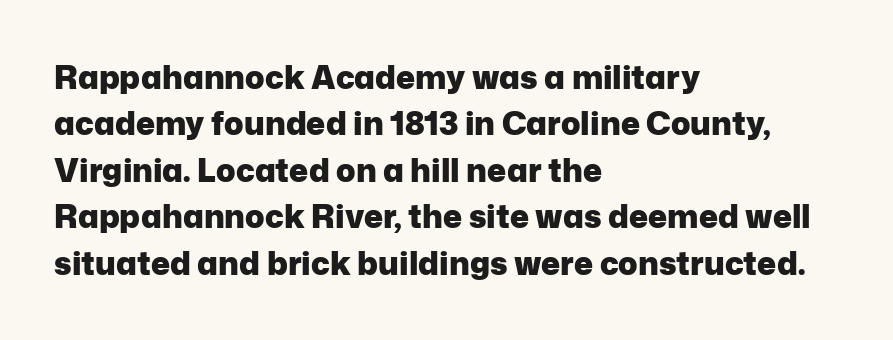
{"serif": "no", "italic": "no", "bold": "yes", "weight": "heavy", "width": "normal", "stroke_contrast": "low", "x_height": "medium", "monospaced": "no", "underline": "no", "align": "left", "line_spacing": "normal", "line_spacing_ratio": 1.45, "letter_spacing": "normal", "letter_spacing_em": 0.0, "glyph_px": 32}
